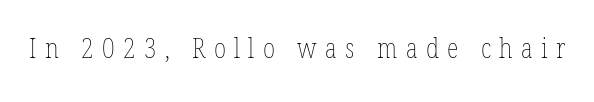
{"italic": "no", "bold": "no", "underline": "no", "letter_spacing": "wide", "letter_spacing_em": 0.31, "glyph_px": 27}
